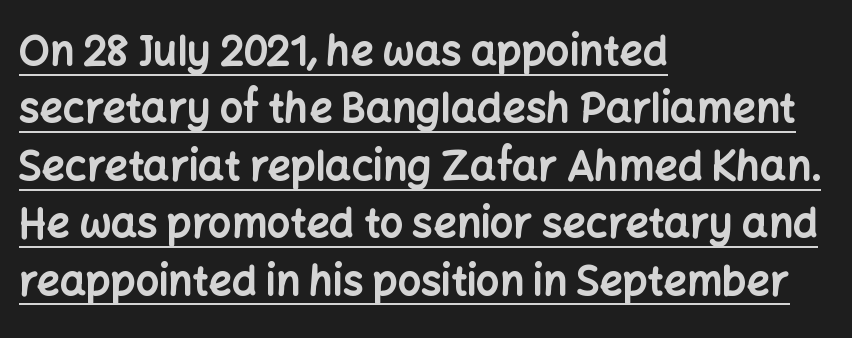
Q: Is the text bold? A: Yes.
Q: Is the text italic (slanted)? A: No, it is upright.
Q: Is the typeface a serif or a sans-serif typeface? A: Sans-serif.
Q: Is the text underlined? A: Yes.
Q: How is the paragraph aligned? A: Left-aligned.
Q: Is the spacing between letters normal or unusually wide? A: Normal.
Q: Is the spacing between lines tight, normal or loose? A: Normal.
Q: Width (condensed, normal, or wide)? A: Normal.
Q: Stroke contrast? A: Low.
Q: x-height? A: Medium.
Q: Monospaced? A: No.
